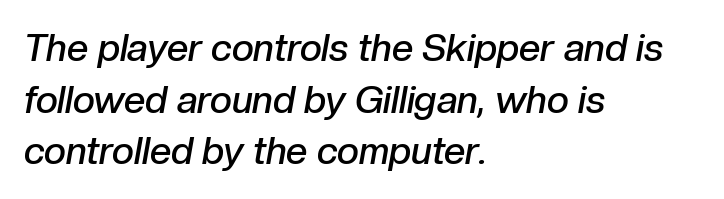
{"italic": "yes", "lean": "right", "slant_degrees": 10, "bold": "semi", "weight": "semibold", "width": "normal", "stroke_contrast": "low", "x_height": "medium", "monospaced": "no", "underline": "no", "align": "left", "line_spacing": "normal", "line_spacing_ratio": 1.36, "letter_spacing": "normal", "letter_spacing_em": 0.0, "glyph_px": 38}
